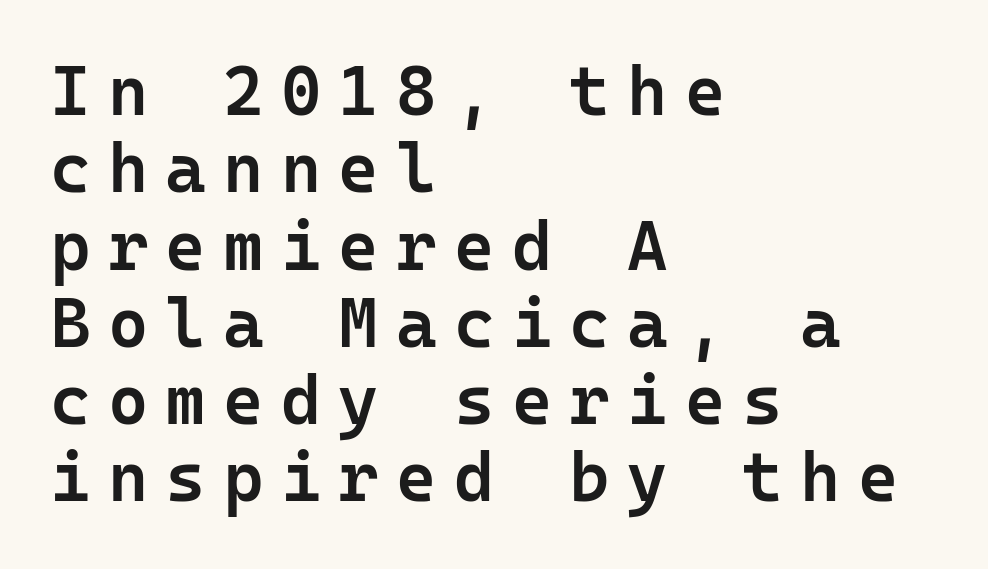
Underline: absent. Grotesque or geometric, the face here clearly has no serifs. Each new line begins almost immediately beneath the previous one. Italic: no, the glyphs are upright roman. A student would call this left alignment; a typographer would say flush left, rag right.
